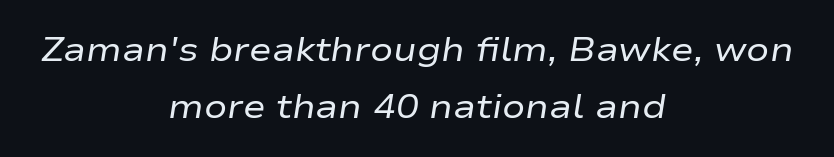
The image shows 34 px regular-weight, wide type, italic (leaning right); set centered, normal line spacing (1.68x), normal letter spacing, not underlined; low stroke contrast and a medium x-height.
